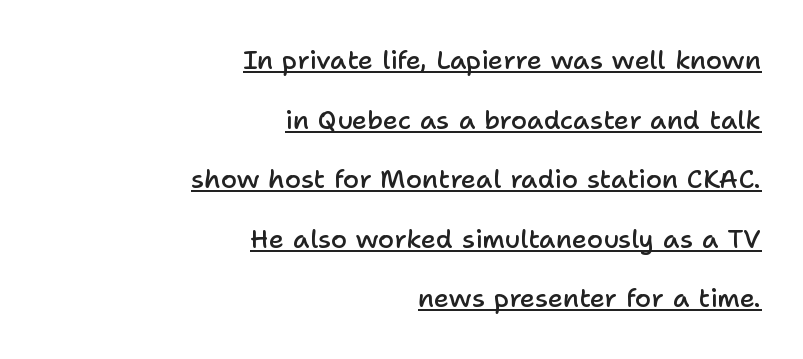
Somebody hit Ctrl+U on this one — the words are underlined. Every letter is mildly thick-stroked: semibold rather than bold. In terms of posture, this sample is upright. A typesetter would call this leading open, well beyond the default. Standard letterfit; no display-style spreading of the glyphs.
